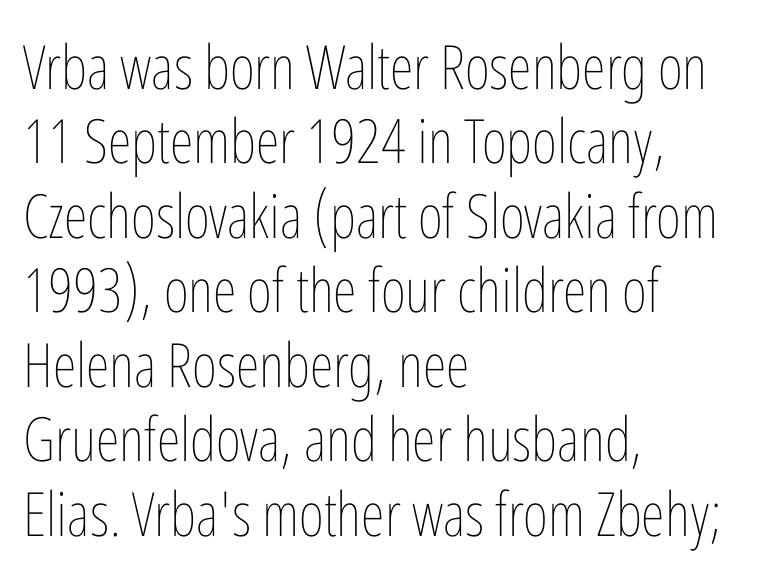
The image shows 61 px thin, condensed type, upright; set left-aligned, line spacing 1.22x, normal letter spacing, not underlined; low stroke contrast and a medium x-height.
